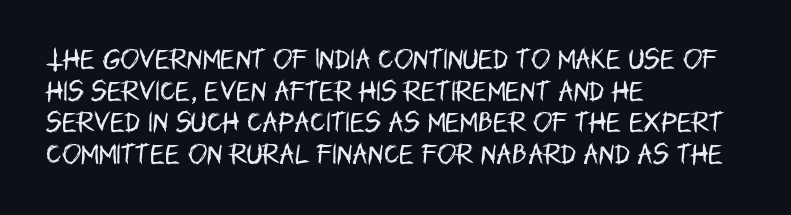
Q: Is the text bold? A: No.
Q: Is the text italic (slanted)? A: No, it is upright.
Q: Is the text underlined? A: No.
Q: How is the paragraph aligned? A: Left-aligned.
Q: Is the spacing between letters normal or unusually wide? A: Normal.
Q: Is the spacing between lines tight, normal or loose? A: Normal.
